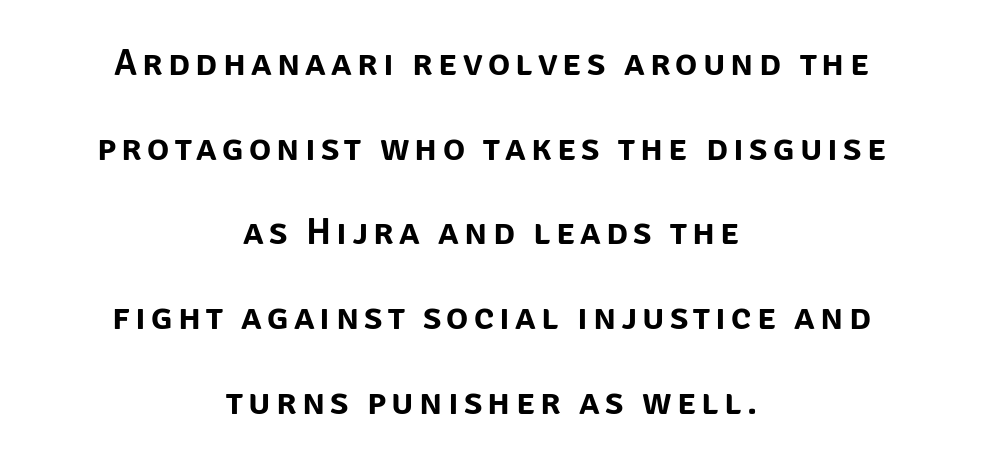
Q: Is the text italic (slanted)? A: No, it is upright.
Q: Is the typeface a serif or a sans-serif typeface? A: Sans-serif.
Q: Is the text underlined? A: No.
Q: How is the paragraph aligned? A: Centered.
Q: Is the spacing between lines tight, normal or loose? A: Loose.
Q: Width (condensed, normal, or wide)? A: Normal.
Q: Stroke contrast? A: Low.
Q: x-height? A: Large.
Q: Monospaced? A: No.
